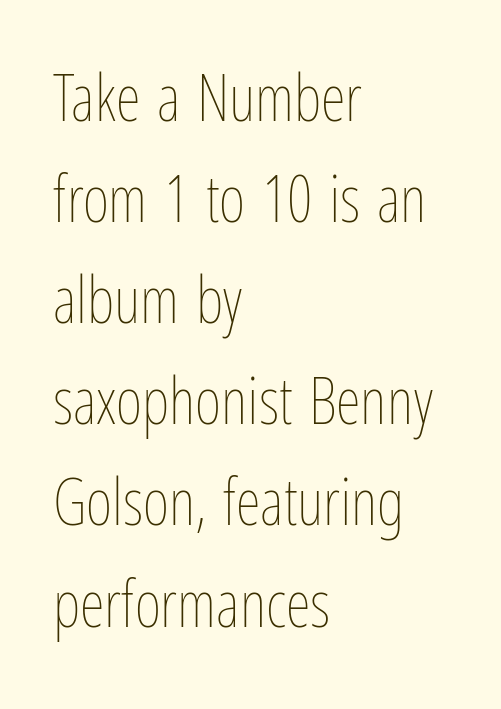
Q: Is the text bold? A: No.
Q: Is the text italic (slanted)? A: No, it is upright.
Q: Is the text underlined? A: No.
Q: How is the paragraph aligned? A: Left-aligned.
Q: Is the spacing between letters normal or unusually wide? A: Normal.
Q: Is the spacing between lines tight, normal or loose? A: Normal.
Q: Width (condensed, normal, or wide)? A: Condensed.
Q: Stroke contrast? A: Low.
Q: x-height? A: Medium.
Q: Monospaced? A: No.
